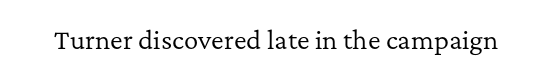
Q: Is the text bold? A: No.
Q: Is the text italic (slanted)? A: No, it is upright.
Q: Is the text underlined? A: No.
Q: Is the spacing between letters normal or unusually wide? A: Normal.
